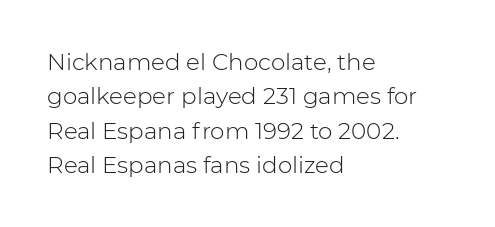
{"italic": "no", "bold": "no", "underline": "no", "align": "left", "line_spacing": "normal", "line_spacing_ratio": 1.5, "letter_spacing": "normal", "letter_spacing_em": 0.0, "glyph_px": 23}
